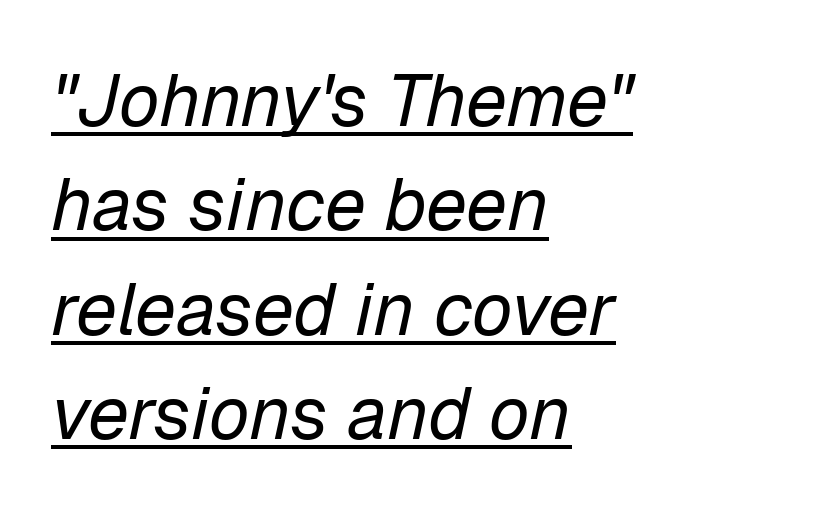
The image shows 74 px regular-weight type, italic (leaning right); set left-aligned, normal line spacing (1.41x), normal letter spacing, underlined; low stroke contrast and a medium x-height.
